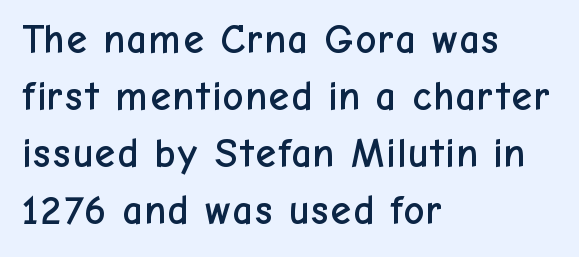
The space directly below the letters is spotless. Tracking here is standard; glyphs follow each other at the usual distance. Style check: upright. The text was rendered using a sans face with plain stroke endings. The face used here is proportionally spaced, like ordinary book or web type.
